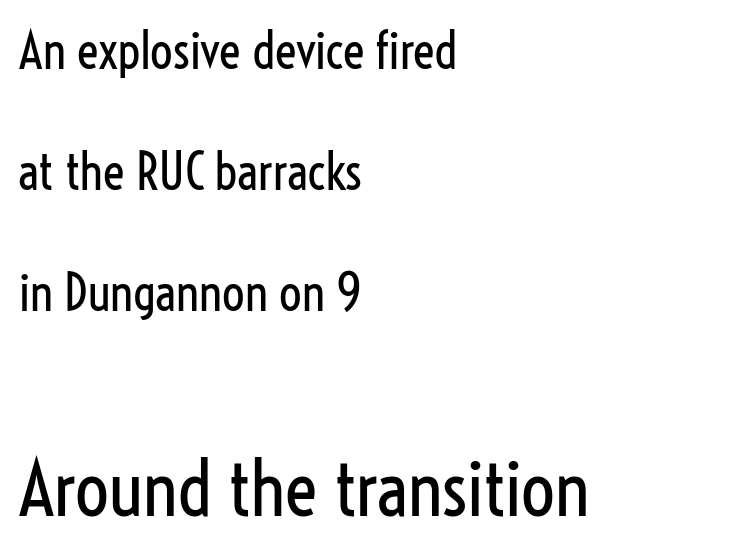
{"serif": "no", "italic": "no", "bold": "no", "weight": "regular", "width": "condensed", "stroke_contrast": "low", "x_height": "medium", "monospaced": "no", "underline": "no", "align": "left", "line_spacing": "loose", "line_spacing_ratio": 2.42, "letter_spacing": "normal", "letter_spacing_em": 0.0, "larger_block": "second", "size_ratio": 1.5, "glyph_px": 75}
